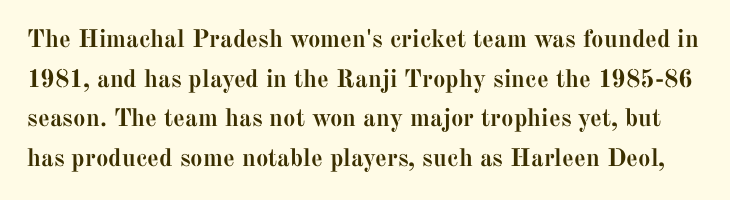
Q: Is the text bold? A: Yes.
Q: Is the text italic (slanted)? A: No, it is upright.
Q: Is the text underlined? A: No.
Q: Is the spacing between letters normal or unusually wide? A: Normal.
Q: Is the spacing between lines tight, normal or loose? A: Normal.
